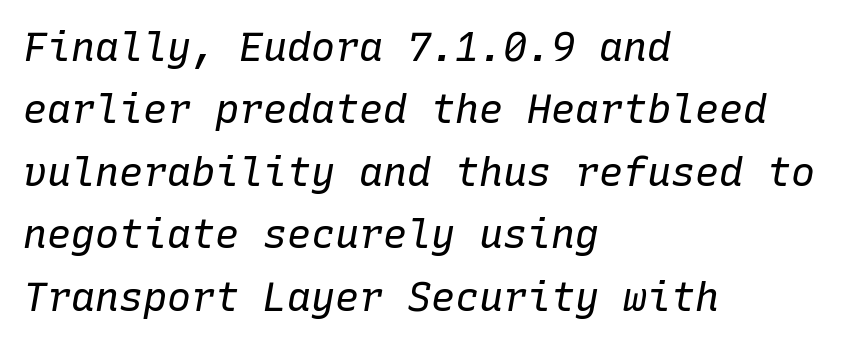
The image shows 40 px regular-weight type, italic (leaning right), monospaced; set left-aligned, normal line spacing (1.56x), normal letter spacing, not underlined; low stroke contrast and a medium x-height.
